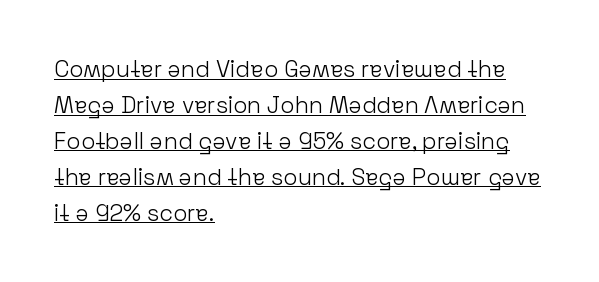
{"italic": "no", "bold": "no", "underline": "yes", "align": "left", "line_spacing": "normal", "line_spacing_ratio": 1.56, "letter_spacing": "normal", "letter_spacing_em": 0.0, "glyph_px": 23}
